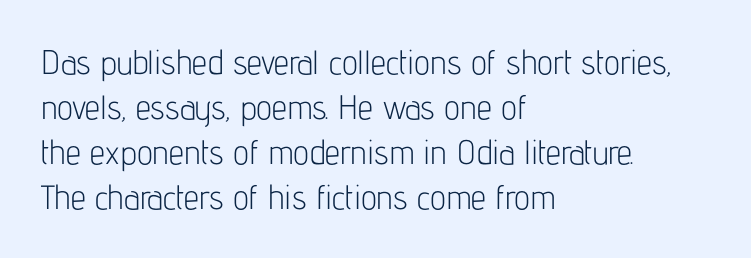
The specimen omits any rule beneath the text block's lines. The passage shown stacks its lines at a standard gap. Is the letter spacing exaggerated? No — it looks like the ordinary default. Each letter keeps its own natural width here, so spacing adapts to shape.
